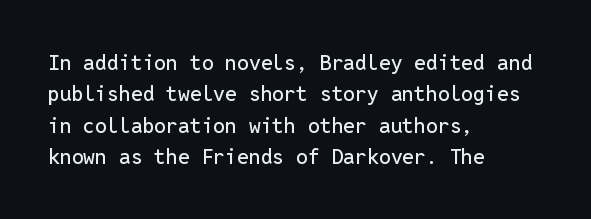
The image shows 21 px text type, upright; set left-aligned, normal line spacing (1.49x), normal letter spacing, not underlined.
